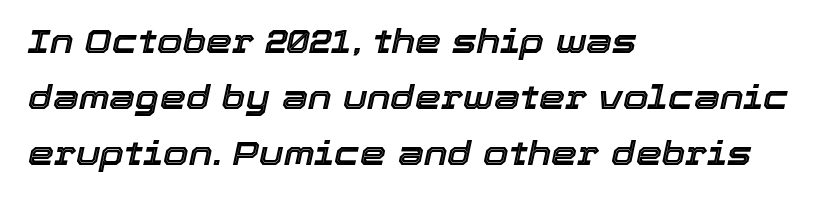
The image shows 33 px text type, italic (leaning right); set left-aligned, normal line spacing (1.7x), normal letter spacing, not underlined; a medium x-height.
